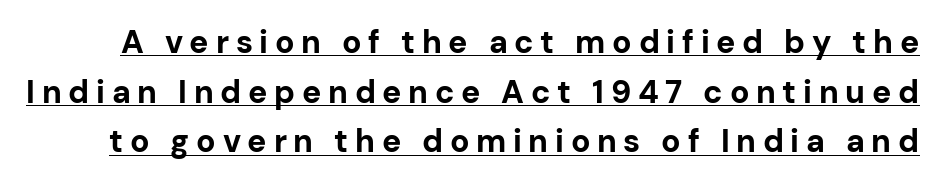
The image shows 32 px bold sans-serif type, upright; set normal line spacing (1.55x), unusually wide letter spacing (+0.21 em), underlined; low stroke contrast and a medium x-height.
